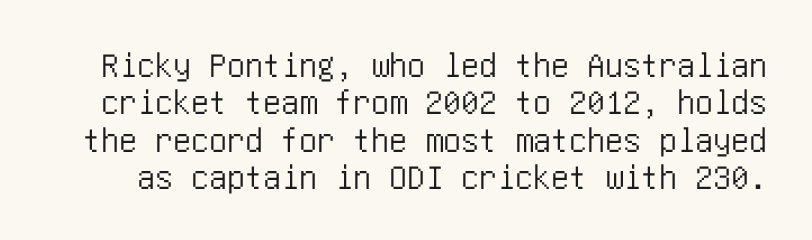
Q: Is the text italic (slanted)? A: No, it is upright.
Q: Is the typeface a serif or a sans-serif typeface? A: Sans-serif.
Q: Is the text underlined? A: No.
Q: Is the spacing between letters normal or unusually wide? A: Normal.
Q: Is the spacing between lines tight, normal or loose? A: Tight.
Q: Width (condensed, normal, or wide)? A: Condensed.
Q: Stroke contrast? A: Low.
Q: x-height? A: Large.
